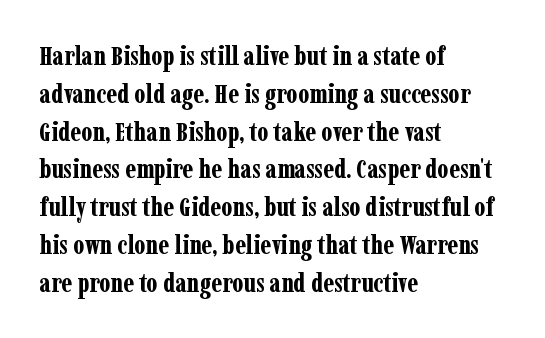
Line spacing here is normal. The baseline area is clear. This sample uses an upright cut, with every glyph sitting square on the baseline. These lines keep a tight, regular rhythm from letter to letter. Line beginnings align vertically; line endings do not.
